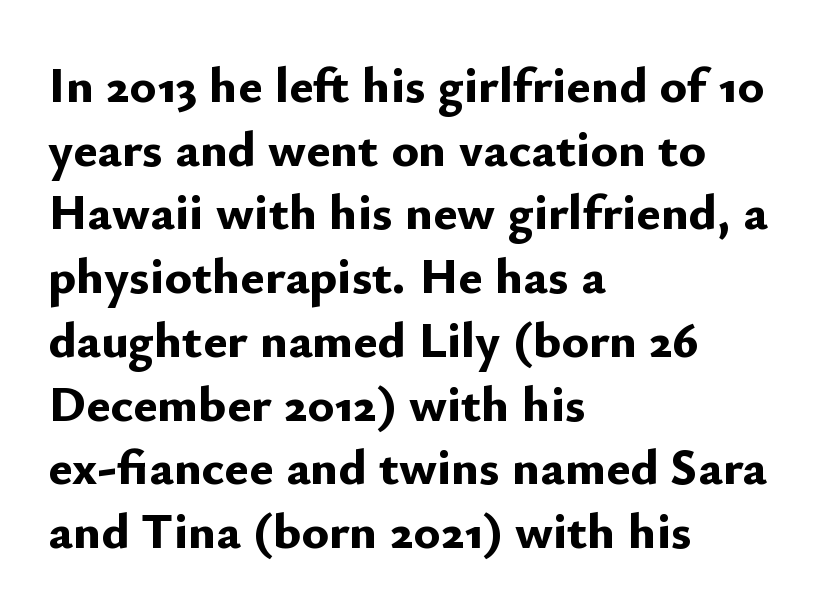
This block has exactly the height ordinary leading produces. The glyphs are unaccompanied by any horizontal stroke below them. The passage shown has conventional tracking throughout. The letters stand upright; this is a roman face.
